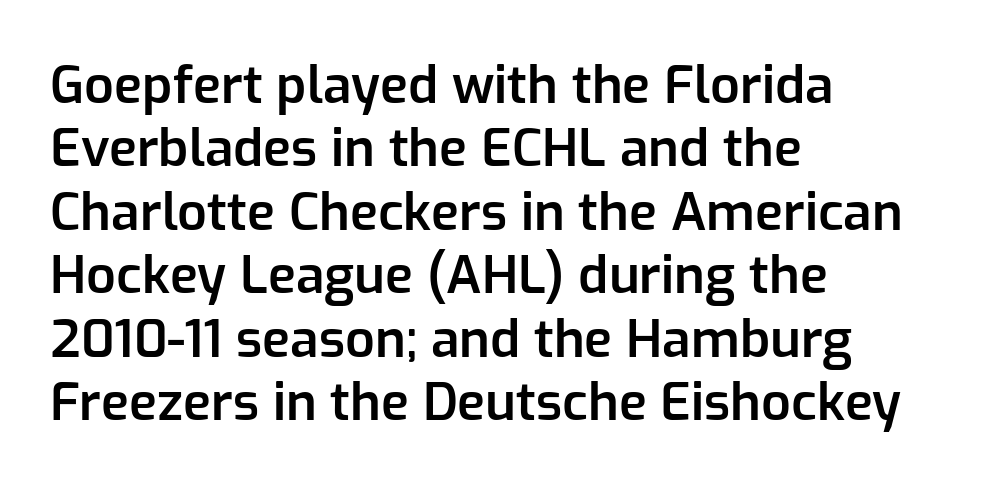
The face used here is a semibold: visibly heavier than regular, lighter than bold. Observe the ordinary spacing: letters are neighbours, not strangers. Spacing verdict: proportional, widths tailored to each character. The text block is weighted toward the left margin, trailing off unevenly rightward.
